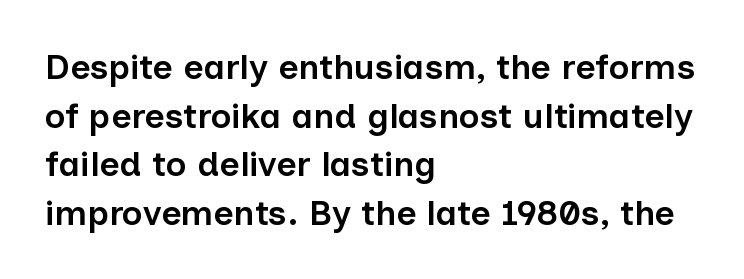
Is the letter spacing exaggerated? No — it looks like the ordinary default. These lines are composed in type without serifs. The typesetting leans somewhat heavy: a semibold. A typesetter would call this proportional, since set widths differ per character. The paragraph shown leans on its left margin.
